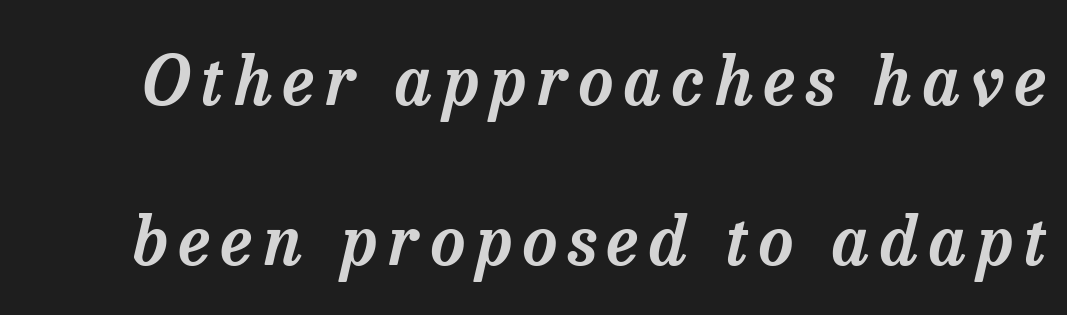
Q: Is the text italic (slanted)? A: Yes, it leans right by about 13 degrees.
Q: Is the typeface a serif or a sans-serif typeface? A: Serif.
Q: Is the text underlined? A: No.
Q: Is the spacing between lines tight, normal or loose? A: Loose.
Q: Width (condensed, normal, or wide)? A: Normal.
Q: Stroke contrast? A: Low.
Q: x-height? A: Medium.
Q: Monospaced? A: No.
